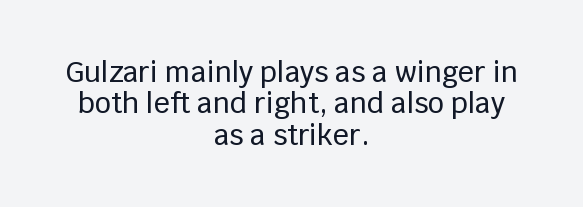
Spacing verdict: proportional, widths tailored to each character. The letters sit at their default tracking, neither squeezed nor spread. Every stem runs plumb, perpendicular to the baseline. The whitespace from short lines is split evenly between both sides. Leading is clearly below the norm, producing a dense column. Clear beneath every line of the passage.
